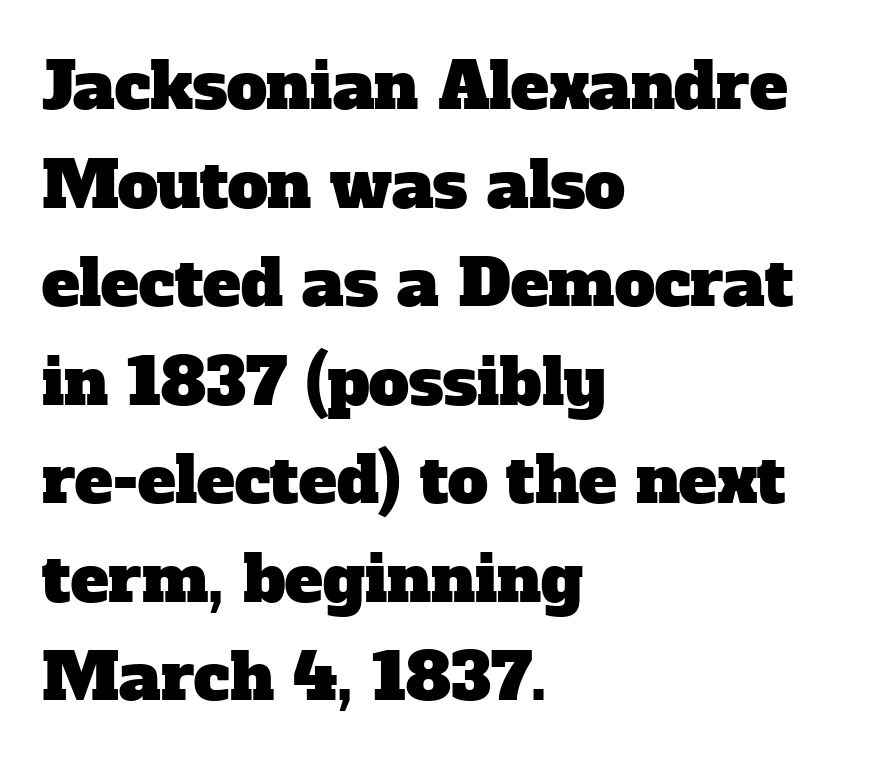
Q: Is the typeface a serif or a sans-serif typeface? A: Serif.
Q: Is the text underlined? A: No.
Q: How is the paragraph aligned? A: Left-aligned.
Q: Is the spacing between letters normal or unusually wide? A: Normal.
Q: Is the spacing between lines tight, normal or loose? A: Normal.
Q: Width (condensed, normal, or wide)? A: Normal.
Q: Stroke contrast? A: Low.
Q: x-height? A: Medium.
Q: Monospaced? A: No.
